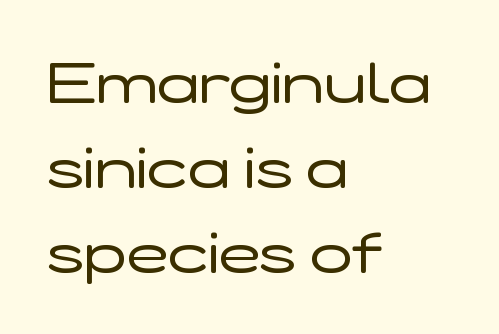
The image shows 56 px regular-weight, wide sans-serif type, upright; set left-aligned, normal line spacing (1.52x), normal letter spacing, not underlined; low stroke contrast and a medium x-height.
